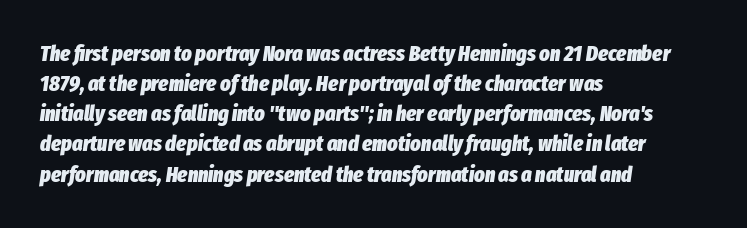
The typography opts for an oblique posture over an upright one. Typesetter's note: full bold, strokes at maximum text heaviness. Horizontally, the lines are justified to the leading edge only. The passage shown is not underscored anywhere. Normally led — the rows are evenly, conventionally spaced. The passage shown has conventional tracking throughout.
